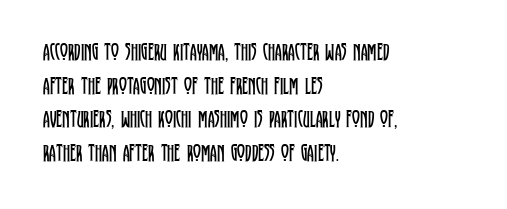
Does the copy run flush right? No — it runs flush left. Does extra space separate the letters? No, they use regular spacing. The letters look calm and open, with moderate or lighter stems. Beneath every word, the page is bare. Normally led — the rows are evenly, conventionally spaced.
